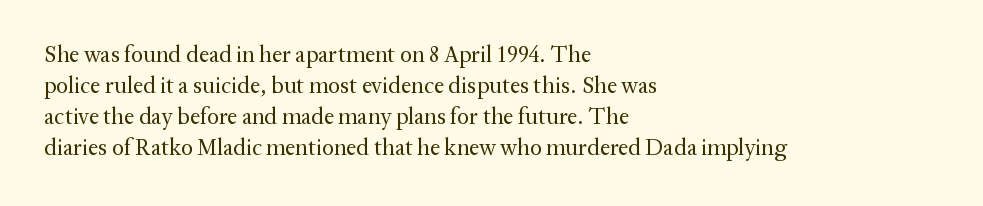
Posture: upright roman. The ragged edge is on the right, which tells us the setting is flush left. Reading down the column, the eye jumps a familiar distance to each next line. The specimen omits any rule beneath the text block's lines. The face looks like a standard text weight, possibly lighter.
